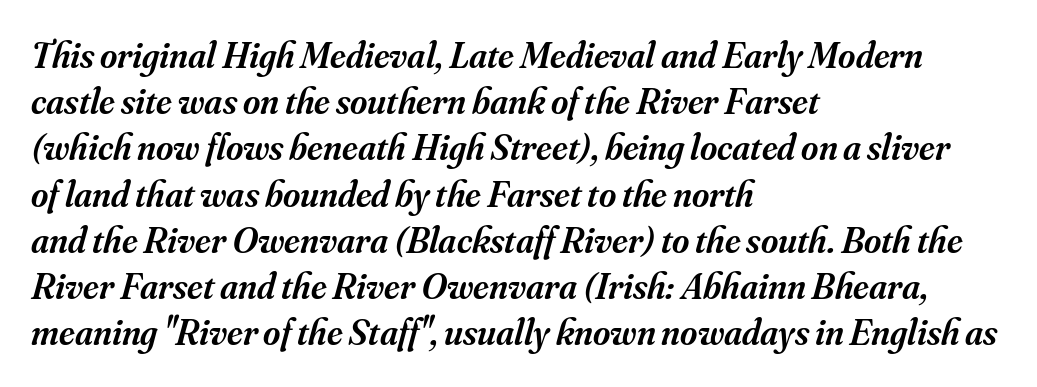
Standard letterfit; no display-style spreading of the glyphs. The face used here is proportionally spaced, like ordinary book or web type. The sample has been set in demibold, a notch under bold. Note: serifs present on the glyphs. Vertical spacing — default. The gap between lines stays unmarked.
